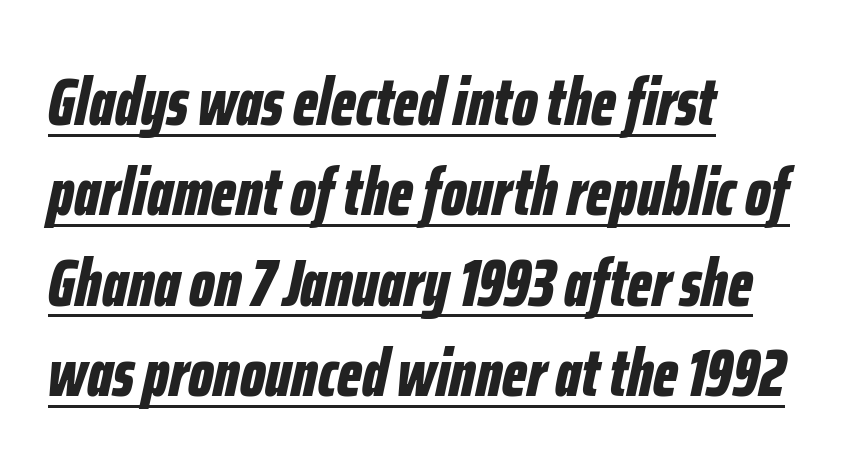
Q: Is the text bold? A: Yes.
Q: Is the text italic (slanted)? A: Yes, it leans right by about 12 degrees.
Q: Is the text underlined? A: Yes.
Q: How is the paragraph aligned? A: Left-aligned.
Q: Is the spacing between letters normal or unusually wide? A: Normal.
Q: Is the spacing between lines tight, normal or loose? A: Normal.
Q: Width (condensed, normal, or wide)? A: Condensed.
Q: Stroke contrast? A: Low.
Q: x-height? A: Medium.
Q: Monospaced? A: No.
